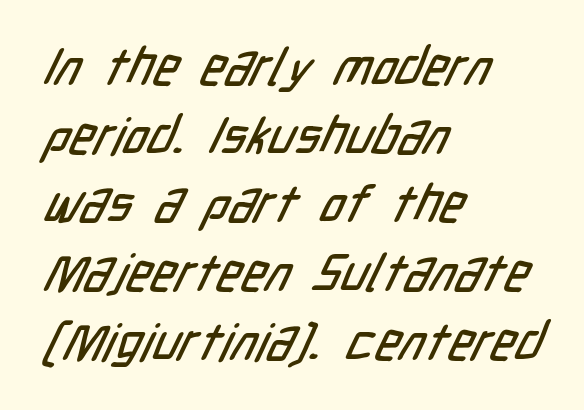
Q: Is the typeface a serif or a sans-serif typeface? A: Sans-serif.
Q: Is the text underlined? A: No.
Q: How is the paragraph aligned? A: Left-aligned.
Q: Is the spacing between letters normal or unusually wide? A: Normal.
Q: Is the spacing between lines tight, normal or loose? A: Normal.
Q: Width (condensed, normal, or wide)? A: Condensed.
Q: Stroke contrast? A: Low.
Q: x-height? A: Medium.
Q: Monospaced? A: No.
